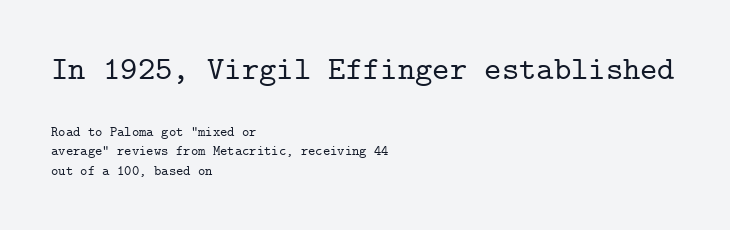
Q: Is the text italic (slanted)? A: No, it is upright.
Q: Is the typeface a serif or a sans-serif typeface? A: Serif.
Q: Is the text underlined? A: No.
Q: How is the paragraph aligned? A: Left-aligned.
Q: Is the spacing between letters normal or unusually wide? A: Normal.
Q: Is the spacing between lines tight, normal or loose? A: Normal.
Q: Which block of text is set in a larger size, the first (top) or the second (bottom)? A: The first (top) one.
Q: Width (condensed, normal, or wide)? A: Normal.
Q: Stroke contrast? A: Low.
Q: x-height? A: Medium.
Q: Monospaced? A: Yes.
